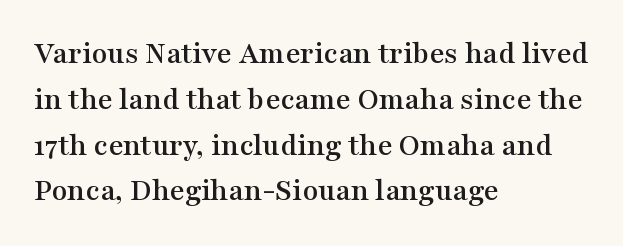
Casual observation: everything's shoved over to the left. The type family on display is of the serif kind. Compared with typical body copy, the letter spacing here is the same. Rows of type keep a routine distance in the vertical direction. The font's upright variant was chosen for this text. The glyphs are unaccompanied by any horizontal stroke below them.
